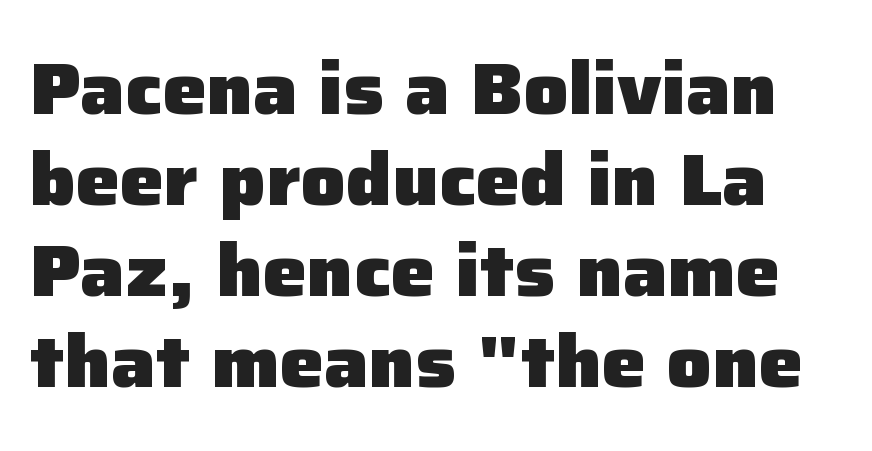
The image shows 74 px heavy sans-serif type, upright; set line spacing 1.23x, normal letter spacing, not underlined; low stroke contrast and a medium x-height.
